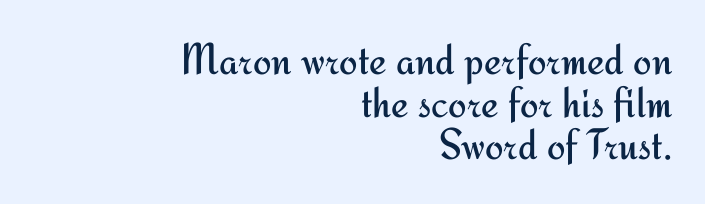
{"serif": "no", "italic": "no", "bold": "no", "weight": "regular", "width": "normal", "stroke_contrast": "medium", "x_height": "small", "monospaced": "no", "underline": "no", "align": "right", "line_spacing": "tight", "line_spacing_ratio": 0.97, "letter_spacing": "normal", "letter_spacing_em": 0.0, "glyph_px": 44}
